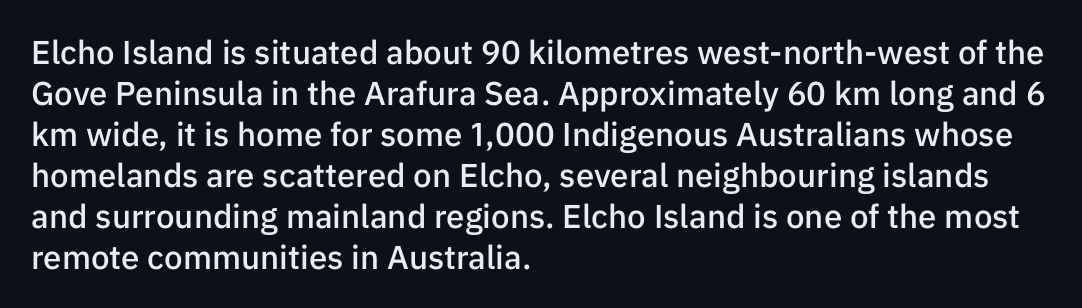
Q: Is the text bold? A: Semi-bold.
Q: Is the text italic (slanted)? A: No, it is upright.
Q: Is the typeface a serif or a sans-serif typeface? A: Sans-serif.
Q: Is the text underlined? A: No.
Q: How is the paragraph aligned? A: Left-aligned.
Q: Is the spacing between letters normal or unusually wide? A: Normal.
Q: Width (condensed, normal, or wide)? A: Normal.
Q: Stroke contrast? A: Low.
Q: x-height? A: Medium.
Q: Monospaced? A: No.
